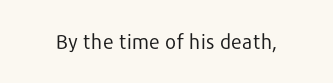
{"italic": "no", "bold": "no", "underline": "no", "letter_spacing": "normal", "letter_spacing_em": 0.0, "glyph_px": 20}
